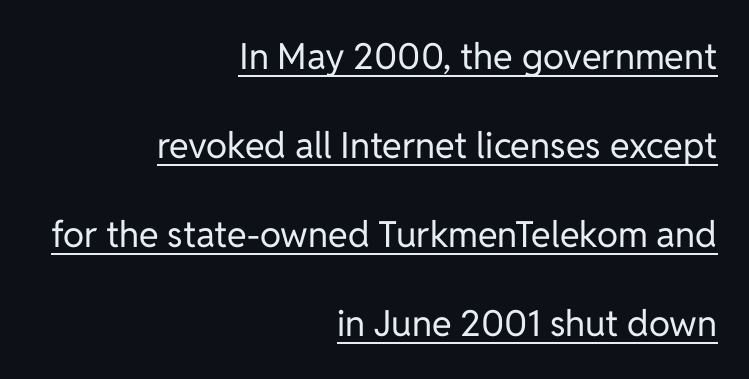
Q: Is the text bold? A: No.
Q: Is the text italic (slanted)? A: No, it is upright.
Q: Is the typeface a serif or a sans-serif typeface? A: Sans-serif.
Q: Is the text underlined? A: Yes.
Q: How is the paragraph aligned? A: Right-aligned.
Q: Is the spacing between letters normal or unusually wide? A: Normal.
Q: Is the spacing between lines tight, normal or loose? A: Loose.
Q: Width (condensed, normal, or wide)? A: Normal.
Q: Stroke contrast? A: Low.
Q: x-height? A: Medium.
Q: Monospaced? A: No.
